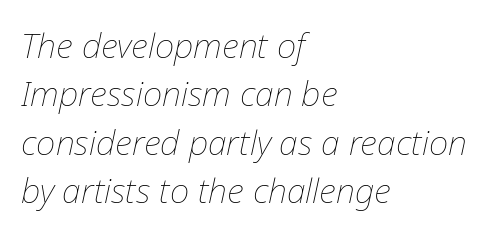
Q: Is the text bold? A: No.
Q: Is the text italic (slanted)? A: Yes, it leans right by about 12 degrees.
Q: Is the text underlined? A: No.
Q: How is the paragraph aligned? A: Left-aligned.
Q: Is the spacing between letters normal or unusually wide? A: Normal.
Q: Is the spacing between lines tight, normal or loose? A: Normal.
Q: Width (condensed, normal, or wide)? A: Normal.
Q: Stroke contrast? A: Low.
Q: x-height? A: Medium.
Q: Monospaced? A: No.
